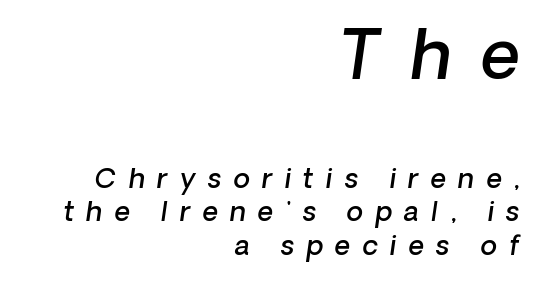
The font family rendered here belongs to the sans-serif group. The baseline area is clear. The paragraph has a hard right edge and a soft left edge. These two chunks differ in scale, with the top chunk taking the larger measure. On the weight axis this lands at semibold, roughly 600. The passage shown is typed in a proportional face where columns would drift.
